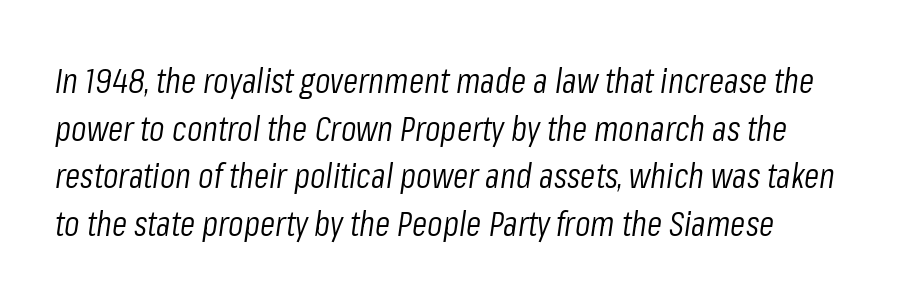
Compared with a centered layout, this one pins lines to the left instead. Designer's note — italics engaged. Glyph-to-glyph distance matches everyday printed text. Spacing verdict: proportional, widths tailored to each character.
